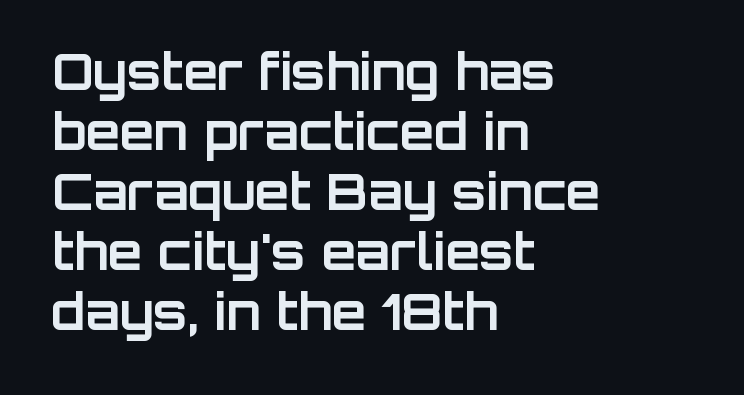
The image shows 50 px bold sans-serif type, upright; set left-aligned, line spacing 1.2x, normal letter spacing, not underlined; low stroke contrast and a large x-height.
